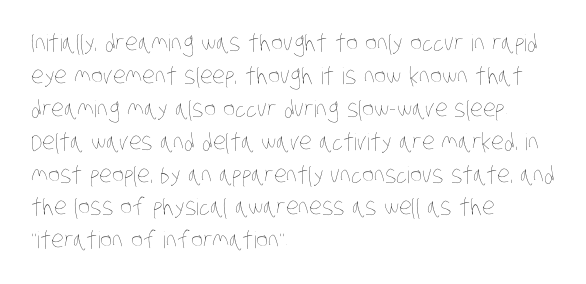
{"bold": "no", "underline": "no", "align": "left", "line_spacing": "normal", "line_spacing_ratio": 1.43, "letter_spacing": "normal", "letter_spacing_em": 0.0, "glyph_px": 23}
